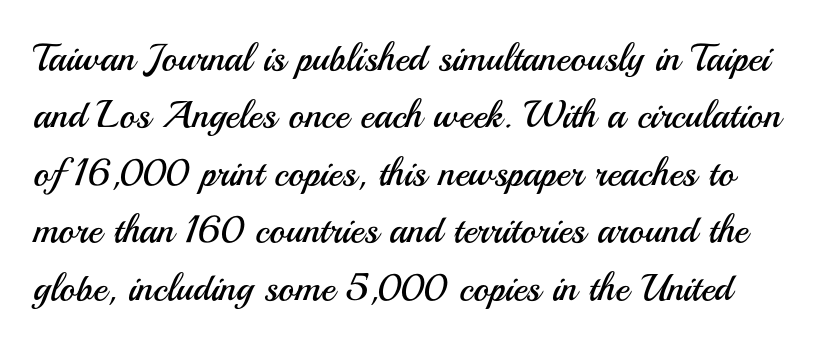
Q: Is the text bold? A: No.
Q: Is the text italic (slanted)? A: Yes.
Q: Is the typeface a serif or a sans-serif typeface? A: Sans-serif.
Q: Is the text underlined? A: No.
Q: Is the spacing between letters normal or unusually wide? A: Normal.
Q: Is the spacing between lines tight, normal or loose? A: Normal.
Q: Width (condensed, normal, or wide)? A: Normal.
Q: Stroke contrast? A: Medium.
Q: x-height? A: Small.
Q: Monospaced? A: No.
